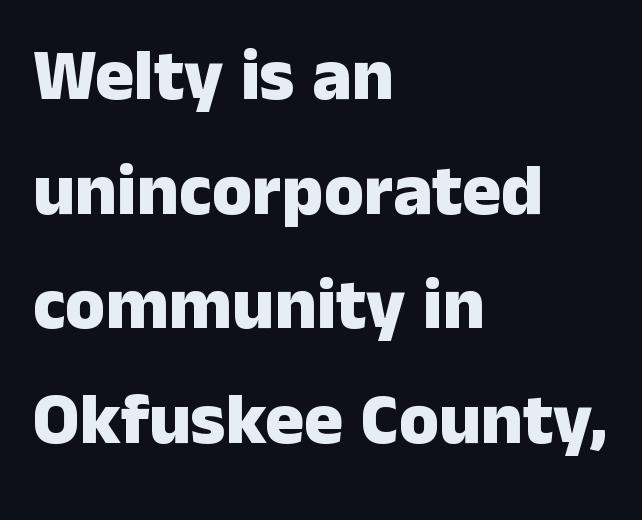
Q: Is the text bold? A: Yes.
Q: Is the text italic (slanted)? A: No, it is upright.
Q: Is the typeface a serif or a sans-serif typeface? A: Sans-serif.
Q: Is the text underlined? A: No.
Q: How is the paragraph aligned? A: Left-aligned.
Q: Is the spacing between letters normal or unusually wide? A: Normal.
Q: Is the spacing between lines tight, normal or loose? A: Normal.
Q: Width (condensed, normal, or wide)? A: Normal.
Q: Stroke contrast? A: Low.
Q: x-height? A: Medium.
Q: Monospaced? A: No.
